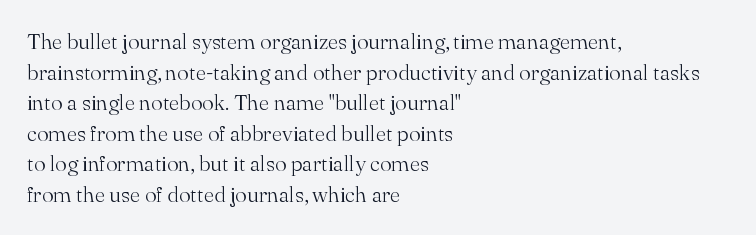
{"italic": "no", "bold": "no", "underline": "no", "align": "left", "line_spacing": "normal", "line_spacing_ratio": 1.39, "letter_spacing": "normal", "letter_spacing_em": 0.0, "glyph_px": 22}
